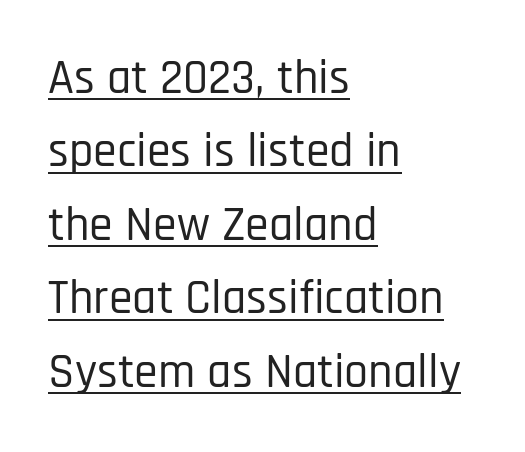
The image shows 48 px condensed sans-serif type, upright; set left-aligned, normal line spacing (1.53x), normal letter spacing, underlined; low stroke contrast and a large x-height.
